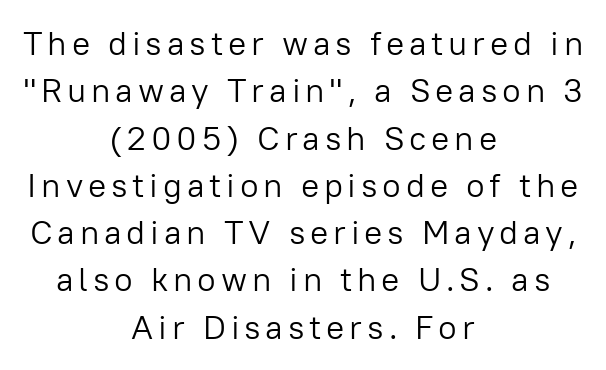
Q: Is the text bold? A: No.
Q: Is the text italic (slanted)? A: No, it is upright.
Q: Is the typeface a serif or a sans-serif typeface? A: Sans-serif.
Q: Is the text underlined? A: No.
Q: How is the paragraph aligned? A: Centered.
Q: Is the spacing between lines tight, normal or loose? A: Normal.
Q: Width (condensed, normal, or wide)? A: Normal.
Q: Stroke contrast? A: Low.
Q: x-height? A: Medium.
Q: Monospaced? A: No.
